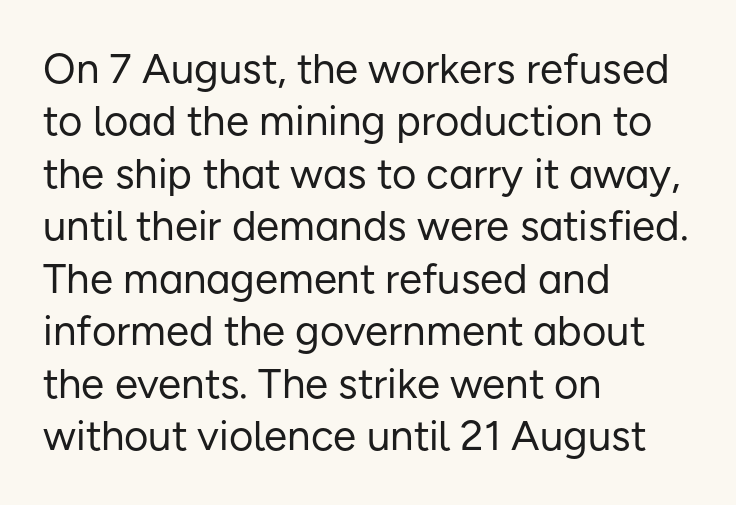
{"serif": "no", "italic": "no", "bold": "no", "weight": "regular", "width": "normal", "stroke_contrast": "low", "x_height": "medium", "monospaced": "no", "underline": "no", "align": "left", "line_spacing": "normal", "line_spacing_ratio": 1.25, "letter_spacing": "normal", "letter_spacing_em": 0.0, "glyph_px": 42}
